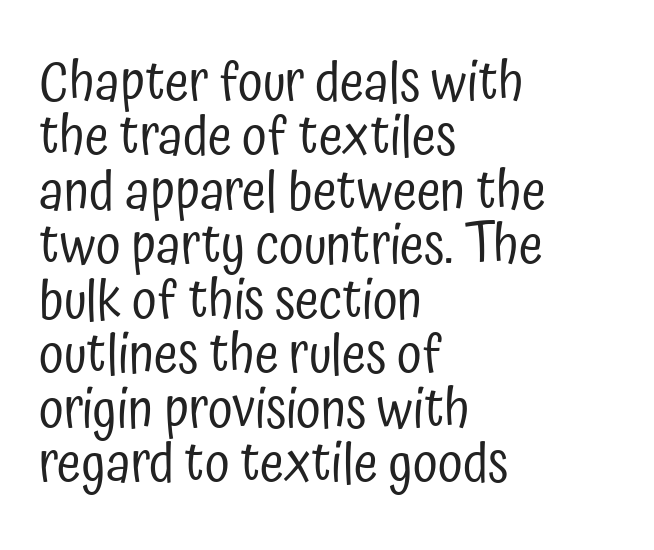
Q: Is the text bold? A: No.
Q: Is the text italic (slanted)? A: No, it is upright.
Q: Is the typeface a serif or a sans-serif typeface? A: Sans-serif.
Q: Is the text underlined? A: No.
Q: How is the paragraph aligned? A: Left-aligned.
Q: Is the spacing between letters normal or unusually wide? A: Normal.
Q: Is the spacing between lines tight, normal or loose? A: Tight.
Q: Width (condensed, normal, or wide)? A: Condensed.
Q: Stroke contrast? A: Low.
Q: x-height? A: Medium.
Q: Monospaced? A: No.
